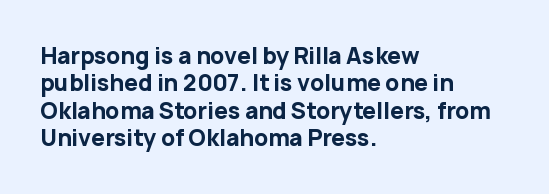
The image shows 22 px bold type, upright; set left-aligned, normal line spacing (1.25x), normal letter spacing, not underlined.
